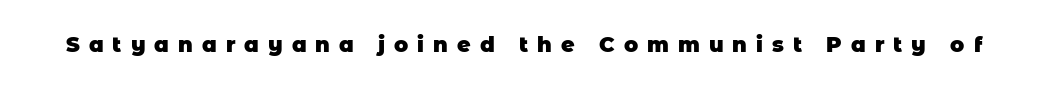
The words here are not underlined. Each glyph is drawn with heavy, bold strokes. The tracking jumps out immediately: characters are airy and widely separated.
